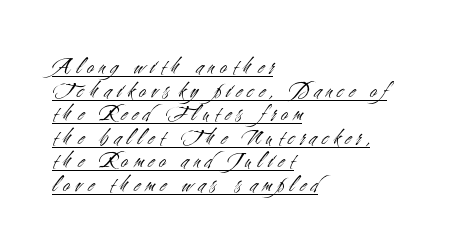
The image shows 24 px text type; set left-aligned, tight line spacing (0.98x), unusually wide letter spacing (+0.24 em), underlined.
